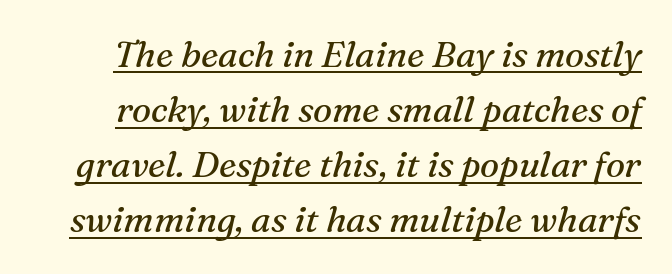
{"serif": "yes", "italic": "yes", "lean": "right", "slant_degrees": 16, "bold": "no", "weight": "regular", "width": "normal", "stroke_contrast": "medium", "x_height": "medium", "monospaced": "no", "underline": "yes", "line_spacing": "normal", "line_spacing_ratio": 1.53, "letter_spacing": "normal", "letter_spacing_em": 0.0, "glyph_px": 36}
